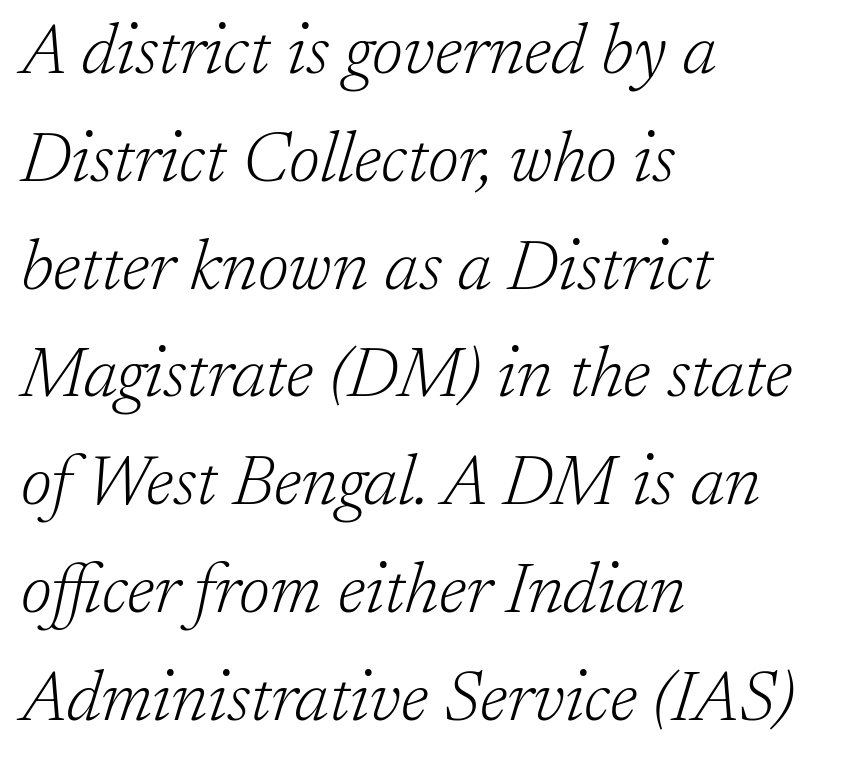
The image shows 70 px light serif type, italic (leaning right); set left-aligned, normal line spacing (1.54x), normal letter spacing, not underlined; low stroke contrast and a medium x-height.
